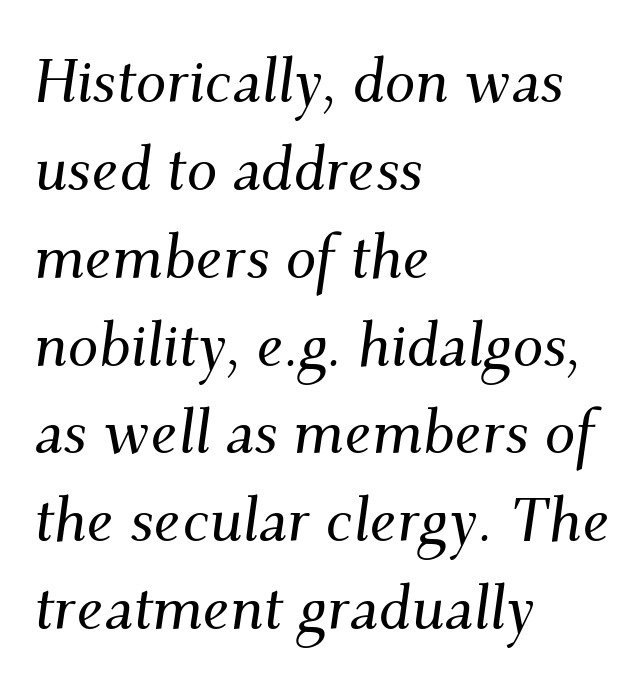
{"serif": "yes", "italic": "yes", "lean": "right", "slant_degrees": 9, "width": "normal", "stroke_contrast": "medium", "x_height": "small", "monospaced": "no", "underline": "no", "align": "left", "line_spacing": "normal", "line_spacing_ratio": 1.44, "letter_spacing": "normal", "letter_spacing_em": 0.0, "glyph_px": 61}
